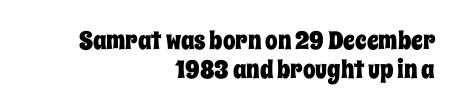
The image shows 25 px text type, upright; set right-aligned, line spacing 1.17x, normal letter spacing, not underlined.
